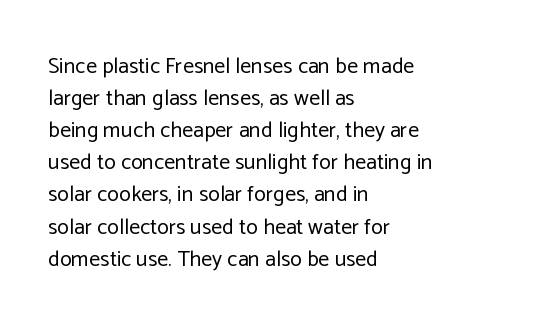
The image shows 22 px text type, upright; set left-aligned, normal line spacing (1.46x), normal letter spacing, not underlined.
